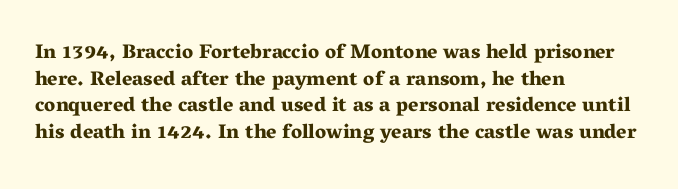
The typography opts for an upright posture over an oblique one. A classic flush-left, rag-right setting is used for this passage. Words appear dense and cohesive because spacing is normal. A full-strength bold gives these letters their thick strokes. Rule under the text: the space is simply empty.
